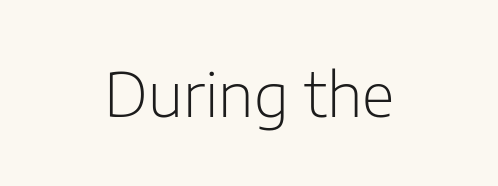
The image shows 60 px light sans-serif type, upright; set centered, normal letter spacing, not underlined; low stroke contrast and a medium x-height.
